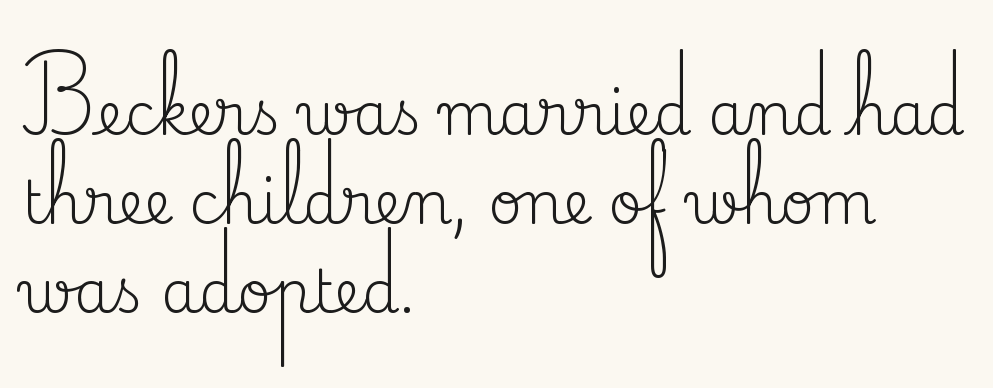
The image shows 59 px regular-weight serif type, upright; set left-aligned, normal line spacing (1.51x), normal letter spacing, not underlined; medium stroke contrast and a small x-height.
